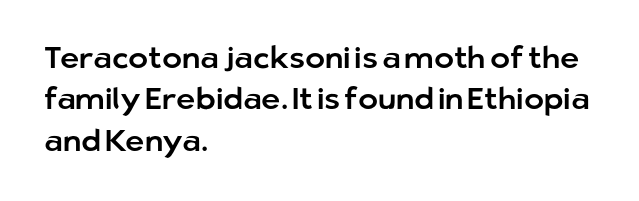
The image shows 30 px sans-serif type, upright; set left-aligned, normal line spacing (1.38x), normal letter spacing, not underlined; low stroke contrast and a medium x-height.
